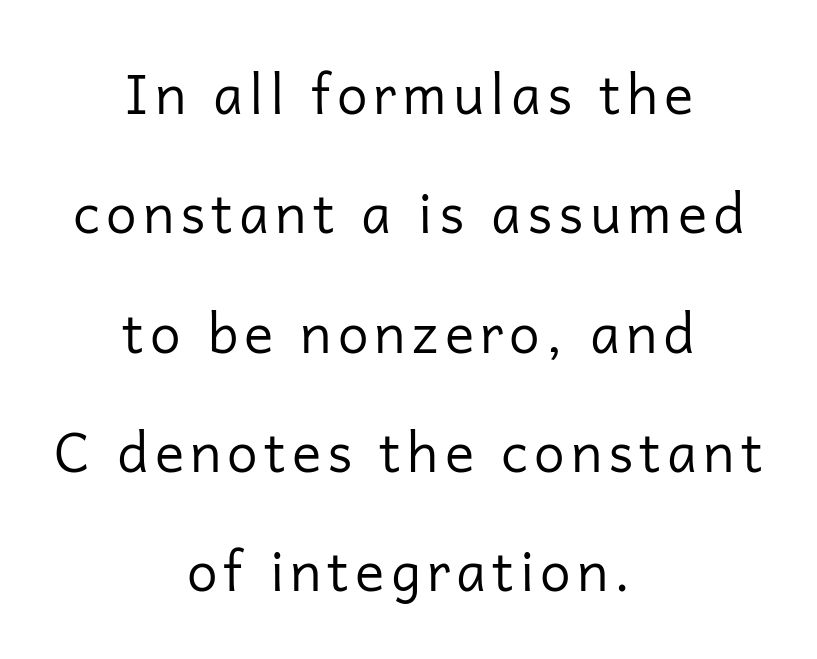
Q: Is the text bold? A: No.
Q: Is the text italic (slanted)? A: No, it is upright.
Q: Is the typeface a serif or a sans-serif typeface? A: Sans-serif.
Q: Is the text underlined? A: No.
Q: How is the paragraph aligned? A: Centered.
Q: Is the spacing between lines tight, normal or loose? A: Loose.
Q: Width (condensed, normal, or wide)? A: Normal.
Q: Stroke contrast? A: Low.
Q: x-height? A: Medium.
Q: Monospaced? A: No.
